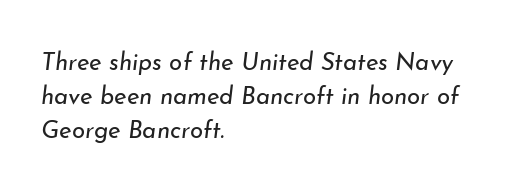
Q: Is the text bold? A: No.
Q: Is the text italic (slanted)? A: Yes, it leans right by about 7 degrees.
Q: Is the text underlined? A: No.
Q: How is the paragraph aligned? A: Left-aligned.
Q: Is the spacing between letters normal or unusually wide? A: Normal.
Q: Is the spacing between lines tight, normal or loose? A: Normal.
